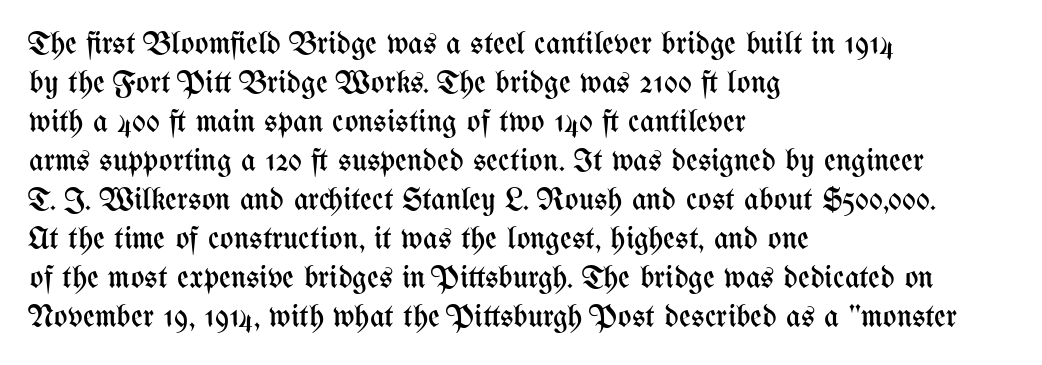
{"italic": "no", "bold": "no", "weight": "regular", "width": "condensed", "stroke_contrast": "medium", "x_height": "medium", "monospaced": "no", "underline": "no", "align": "left", "line_spacing_ratio": 1.22, "letter_spacing": "normal", "letter_spacing_em": 0.0, "glyph_px": 32}
